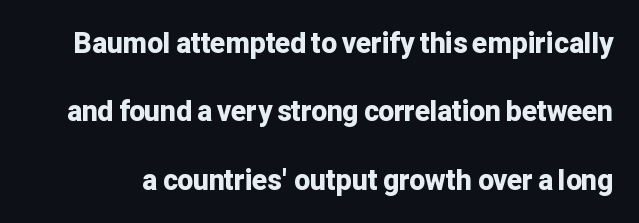
Q: Is the text bold? A: Yes.
Q: Is the text italic (slanted)? A: No, it is upright.
Q: Is the typeface a serif or a sans-serif typeface? A: Sans-serif.
Q: Is the text underlined? A: No.
Q: Is the spacing between letters normal or unusually wide? A: Normal.
Q: Is the spacing between lines tight, normal or loose? A: Loose.
Q: Width (condensed, normal, or wide)? A: Normal.
Q: Stroke contrast? A: Low.
Q: x-height? A: Medium.
Q: Monospaced? A: No.
